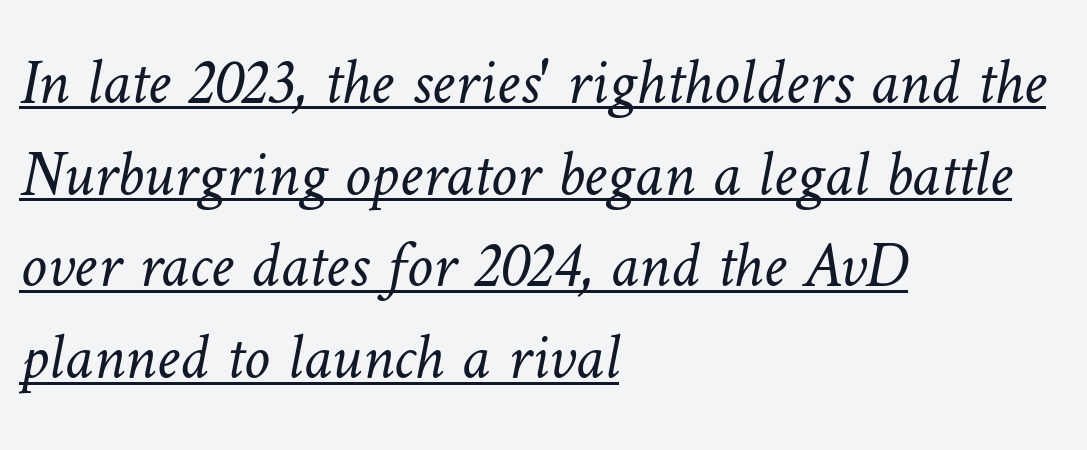
Q: Is the text bold? A: No.
Q: Is the text underlined? A: Yes.
Q: How is the paragraph aligned? A: Left-aligned.
Q: Is the spacing between letters normal or unusually wide? A: Normal.
Q: Is the spacing between lines tight, normal or loose? A: Normal.
Q: Width (condensed, normal, or wide)? A: Normal.
Q: Stroke contrast? A: Low.
Q: x-height? A: Medium.
Q: Monospaced? A: No.
